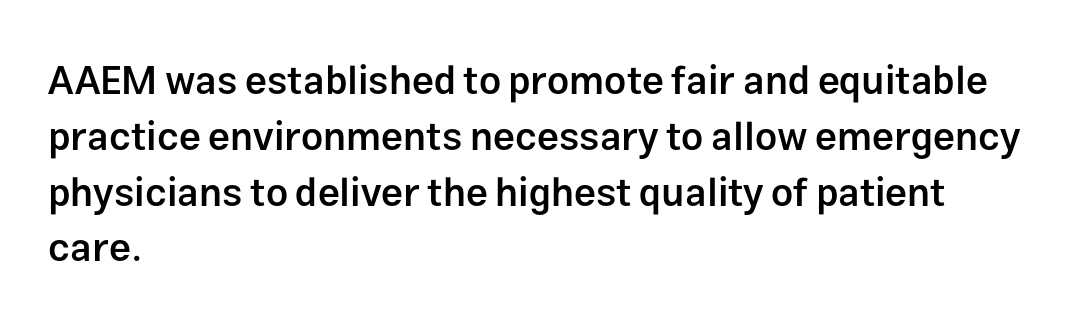
The face used here is rendered with its standard letterfit. This sample has the flowing, uneven cadence of proportional lettering. The letters are semibold — heavier than regular but short of a full bold. Honestly, the row spacing looks completely unremarkable.
